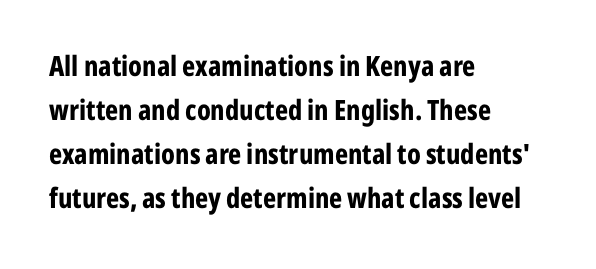
Q: Is the text bold? A: Yes.
Q: Is the text italic (slanted)? A: No, it is upright.
Q: Is the typeface a serif or a sans-serif typeface? A: Sans-serif.
Q: Is the text underlined? A: No.
Q: How is the paragraph aligned? A: Left-aligned.
Q: Is the spacing between letters normal or unusually wide? A: Normal.
Q: Is the spacing between lines tight, normal or loose? A: Normal.
Q: Width (condensed, normal, or wide)? A: Condensed.
Q: Stroke contrast? A: Low.
Q: x-height? A: Medium.
Q: Monospaced? A: No.
